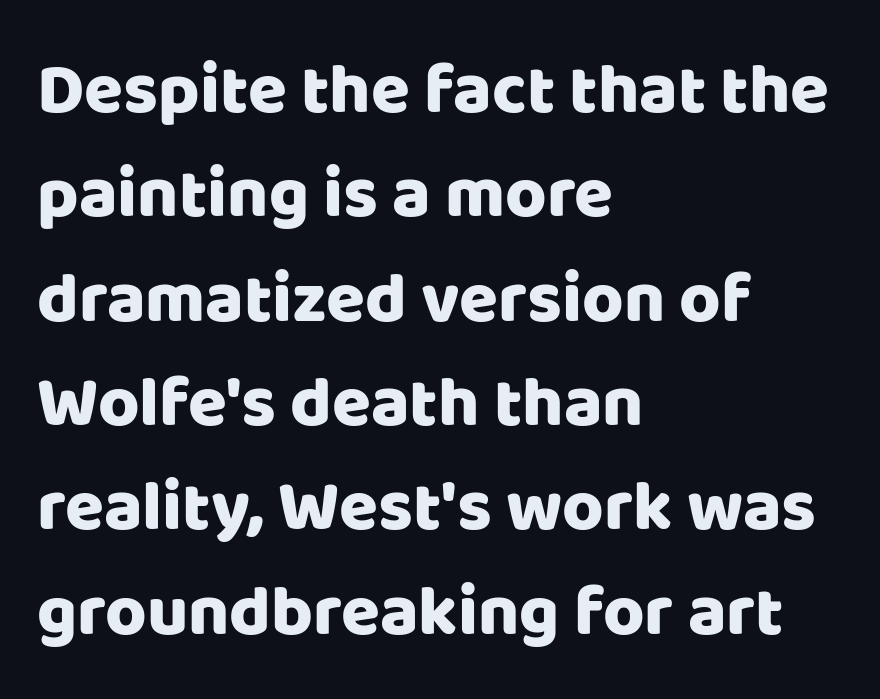
Words float on clear page, feet unadorned. The text block is weighted toward the left margin, trailing off unevenly rightward. The face used here is a sans, in the tradition of grotesques and geometrics. The typography opts for an upright posture over an oblique one. The letterforms sit shoulder to shoulder at normal distance.
